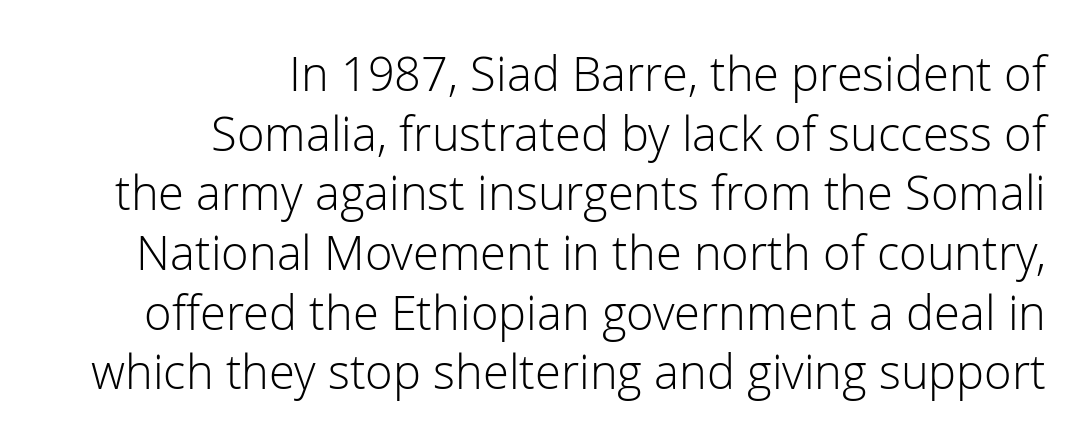
{"serif": "no", "italic": "no", "bold": "no", "weight": "light", "width": "normal", "stroke_contrast": "low", "x_height": "medium", "monospaced": "no", "underline": "no", "align": "right", "line_spacing": "normal", "line_spacing_ratio": 1.27, "letter_spacing": "normal", "letter_spacing_em": 0.0, "glyph_px": 47}
